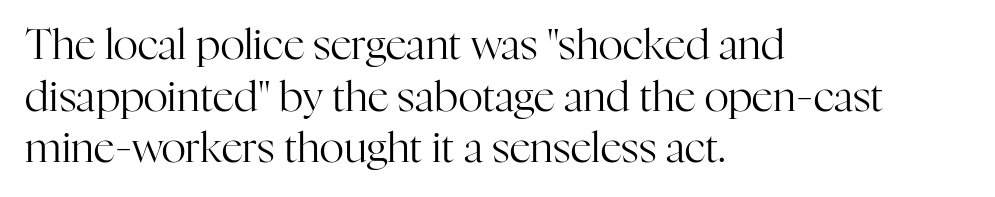
Spacing verdict: proportional, widths tailored to each character. Is this a sans? No — the strokes have serifs. Look at the tracking — it's just the regular setting, nothing added. Bare-footed words on every line.
